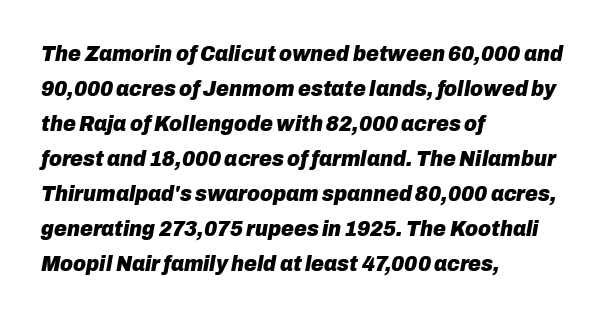
You'd pick this weight for a headline — it's a proper bold. These lines stack with their left ends in a neat column. Evenly set lines give the paragraph a standard silhouette. Spacing between characters is what you'd get straight out of the box. Honestly, there is no underline to notice here at all.
